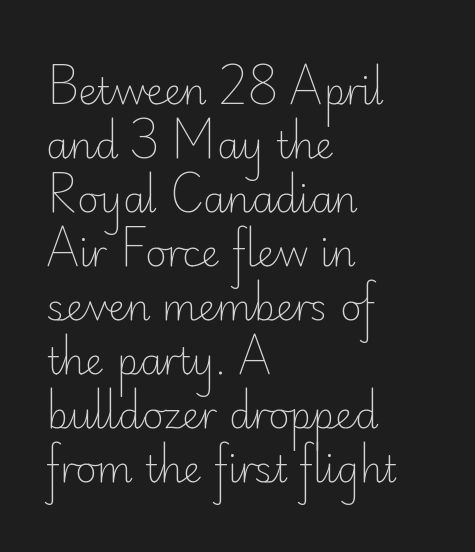
The image shows 37 px light sans-serif type, upright; set left-aligned, normal line spacing (1.46x), normal letter spacing, not underlined; low stroke contrast and a small x-height.
